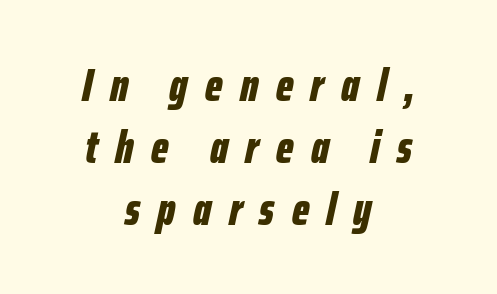
{"italic": "yes", "lean": "right", "slant_degrees": 12, "bold": "yes", "weight": "bold", "width": "condensed", "stroke_contrast": "low", "x_height": "medium", "monospaced": "no", "underline": "no", "align": "center", "line_spacing": "normal", "line_spacing_ratio": 1.32, "letter_spacing": "wide", "letter_spacing_em": 0.37, "glyph_px": 47}
